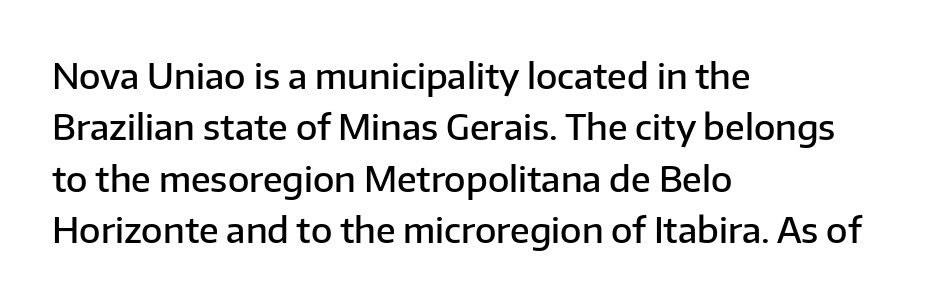
The image shows 35 px semibold sans-serif type, upright; set left-aligned, normal line spacing (1.47x), normal letter spacing, not underlined; low stroke contrast and a medium x-height.
